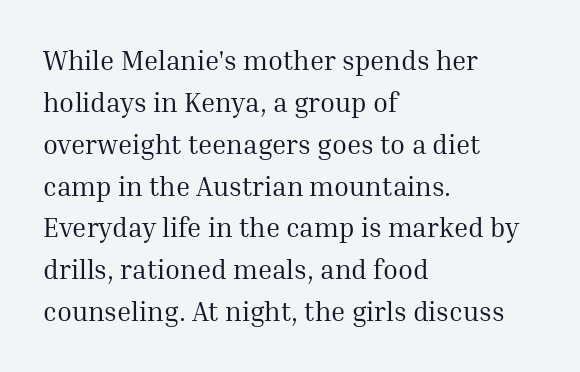
Q: Is the text bold? A: No.
Q: Is the text italic (slanted)? A: No, it is upright.
Q: Is the text underlined? A: No.
Q: How is the paragraph aligned? A: Left-aligned.
Q: Is the spacing between letters normal or unusually wide? A: Normal.
Q: Is the spacing between lines tight, normal or loose? A: Normal.
